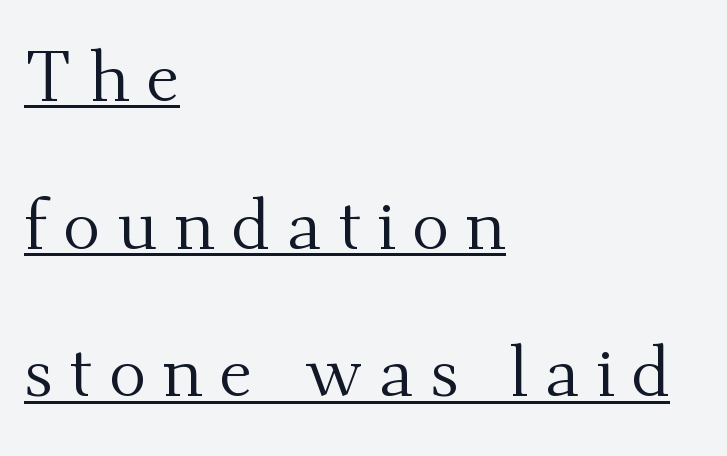
The image shows 70 px regular-weight serif type, upright; set left-aligned, loose line spacing (2.11x), unusually wide letter spacing (+0.24 em), underlined; medium stroke contrast and a small x-height.
